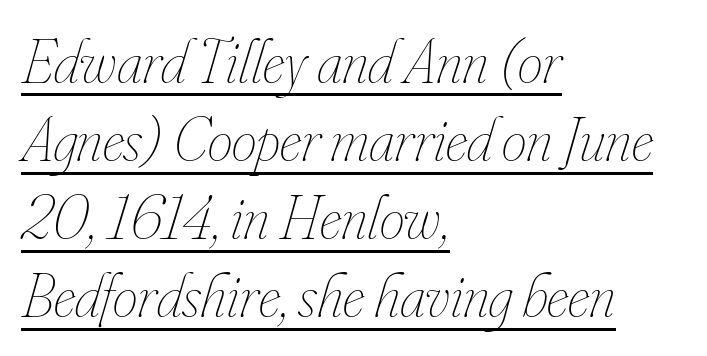
Q: Is the text bold? A: No.
Q: Is the text italic (slanted)? A: Yes, it leans right by about 16 degrees.
Q: Is the text underlined? A: Yes.
Q: How is the paragraph aligned? A: Left-aligned.
Q: Is the spacing between letters normal or unusually wide? A: Normal.
Q: Width (condensed, normal, or wide)? A: Condensed.
Q: Stroke contrast? A: Low.
Q: x-height? A: Small.
Q: Monospaced? A: No.
